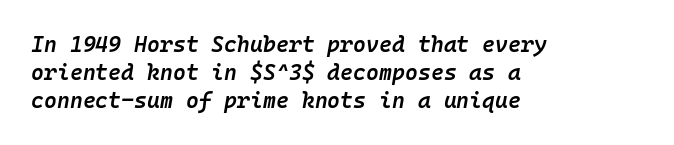
This rendering features lettering with no underline. Slant detected: the letters are inclined. The strokes are fattened partway — semibold, not bold. Horizontal bands of white between lines are of average thickness. The letterforms sit shoulder to shoulder at normal distance. Line starts are locked; line ends wander.
